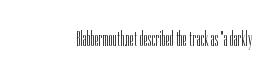
The image shows 21 px text type, upright; set normal letter spacing, not underlined.
